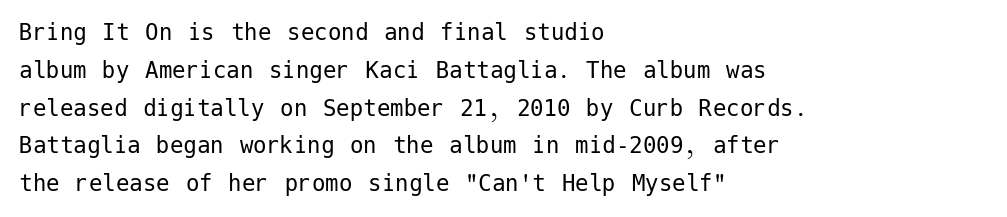
Short note: letters normally spaced. These lines are set flush left with a ragged right edge. The passage shown is not bold in any degree. Rows of type keep a routine distance in the vertical direction. This is the regular roman posture of the typeface.
